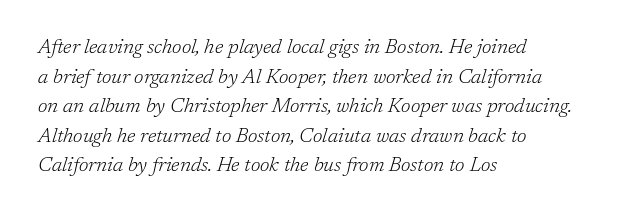
The line-height multiplier appears to be the usual default. Look at the tracking — it's just the regular setting, nothing added. Underlining? Definitely not there. The letters look calm and open, with moderate or lighter stems. Visually the block forms a straight wall on the left and a jagged coastline on the right. Notice how the stems are inclined rather than vertical — that's the hallmark of italics.
